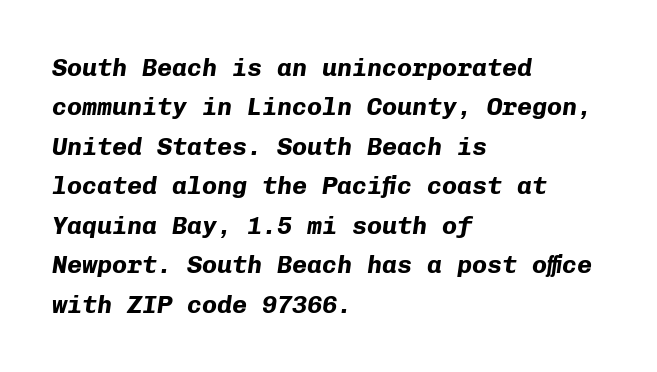
Honestly, there is no underline to notice here at all. The letters are slanted; this is an italic face. These lines sit exactly where default settings would place them. Leftover space on each line is placed entirely after the last word.
